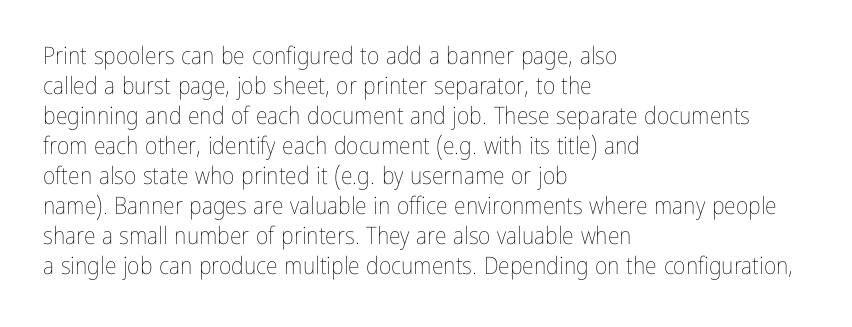
The image shows 24 px text type, upright; set left-aligned, normal line spacing (1.25x), normal letter spacing, not underlined.
